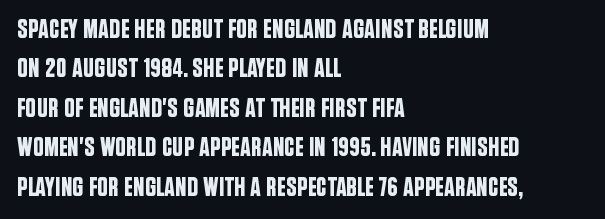
{"italic": "no", "underline": "no", "align": "left", "line_spacing": "normal", "line_spacing_ratio": 1.46, "letter_spacing": "normal", "letter_spacing_em": 0.0, "glyph_px": 27}
